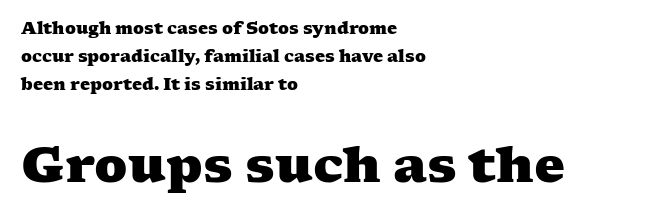
Do the characters align in a grid? No, the font is proportional. Each glyph is drawn with heavy, bold strokes. You can tell from the footed stems that serif type was used. Does the bottom block carry the larger type? Yes, it does. Every row of glyphs begins at an identical x-position on the left.
